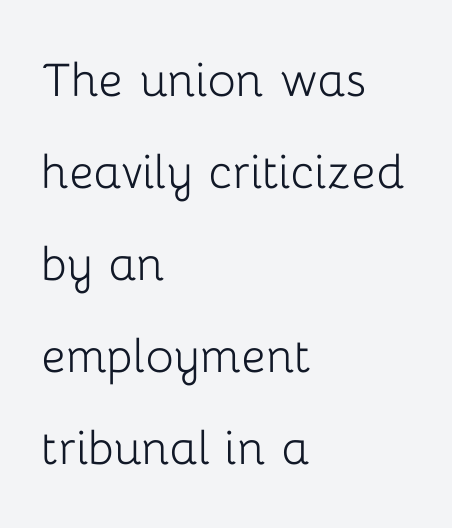
Q: Is the text bold? A: No.
Q: Is the text italic (slanted)? A: No, it is upright.
Q: Is the typeface a serif or a sans-serif typeface? A: Sans-serif.
Q: Is the text underlined? A: No.
Q: How is the paragraph aligned? A: Left-aligned.
Q: Is the spacing between letters normal or unusually wide? A: Normal.
Q: Is the spacing between lines tight, normal or loose? A: Normal.
Q: Width (condensed, normal, or wide)? A: Normal.
Q: Stroke contrast? A: Low.
Q: x-height? A: Medium.
Q: Monospaced? A: No.
